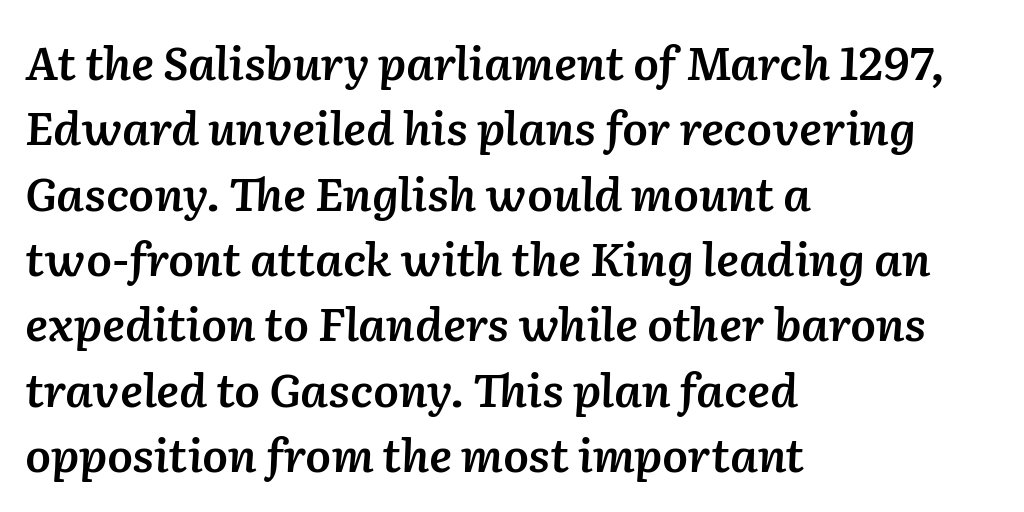
Horizontal bands of white between lines are of average thickness. Characters are canted at an angle relative to the baseline's perpendicular. Glyph-to-glyph distance matches everyday printed text. The string is rendered with underlining switched off. Here the designer chose a conventional face with non-uniform glyph widths.
